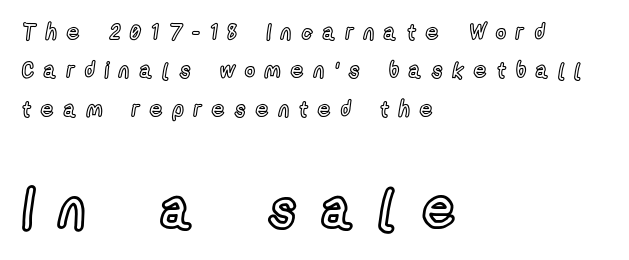
{"width": "condensed", "x_height": "medium", "monospaced": "no", "underline": "no", "align": "left", "line_spacing_ratio": 1.75, "letter_spacing": "wide", "letter_spacing_em": 0.46, "larger_block": "second", "size_ratio": 2.55, "glyph_px": 56}
